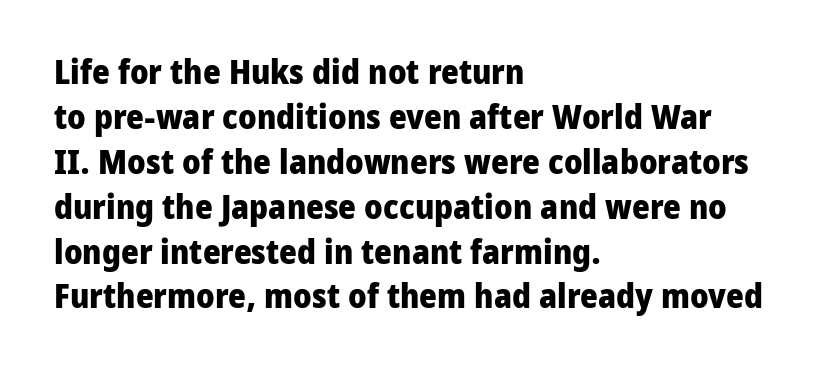
Q: Is the text bold? A: Yes.
Q: Is the text italic (slanted)? A: No, it is upright.
Q: Is the typeface a serif or a sans-serif typeface? A: Sans-serif.
Q: Is the text underlined? A: No.
Q: How is the paragraph aligned? A: Left-aligned.
Q: Is the spacing between letters normal or unusually wide? A: Normal.
Q: Is the spacing between lines tight, normal or loose? A: Normal.
Q: Width (condensed, normal, or wide)? A: Normal.
Q: Stroke contrast? A: Low.
Q: x-height? A: Medium.
Q: Monospaced? A: No.
